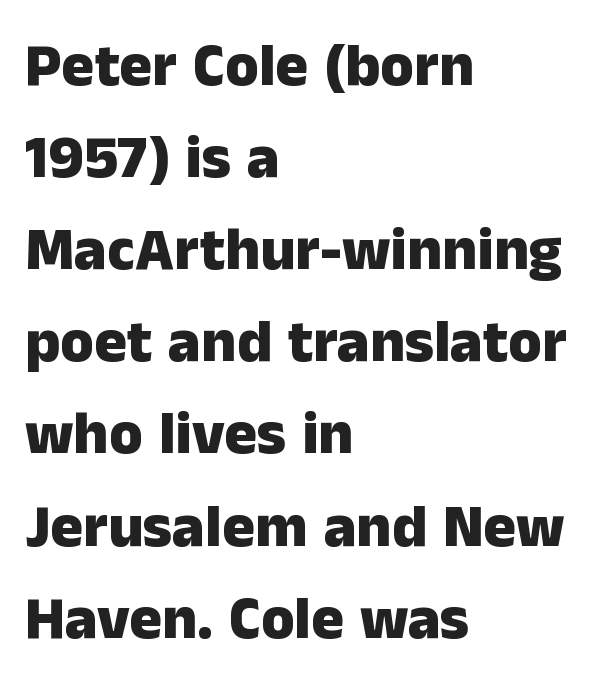
{"serif": "no", "italic": "no", "bold": "yes", "weight": "heavy", "width": "normal", "stroke_contrast": "low", "x_height": "medium", "monospaced": "no", "underline": "no", "align": "left", "line_spacing": "normal", "line_spacing_ratio": 1.51, "letter_spacing": "normal", "letter_spacing_em": 0.0, "glyph_px": 61}
